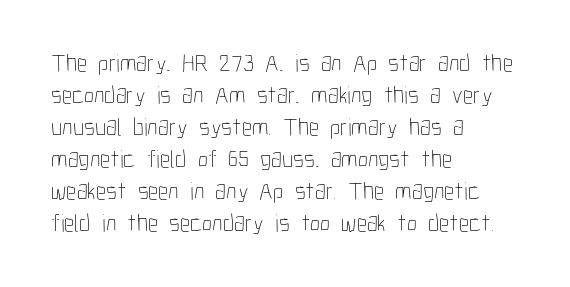
{"italic": "no", "bold": "no", "underline": "no", "align": "left", "line_spacing": "normal", "line_spacing_ratio": 1.28, "letter_spacing": "normal", "letter_spacing_em": 0.0, "glyph_px": 25}
